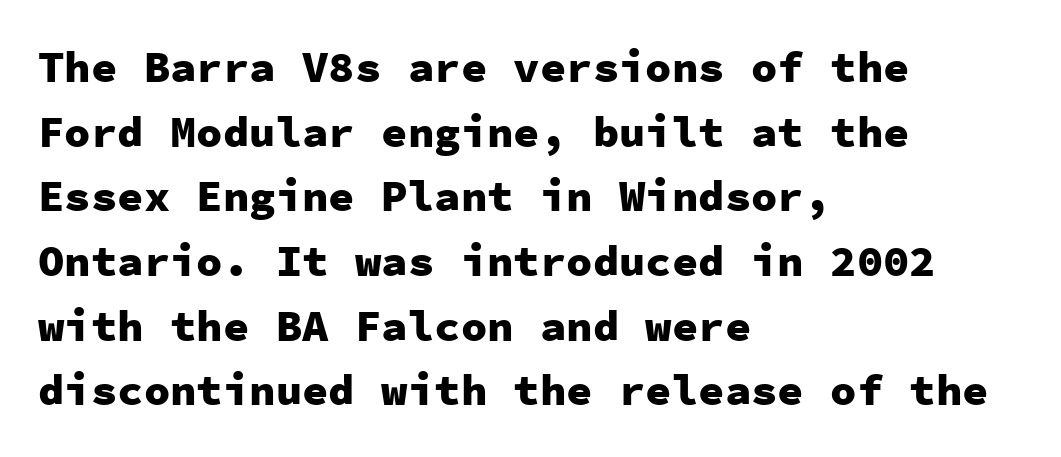
The image shows 44 px heavy sans-serif type, upright, monospaced; set left-aligned, normal line spacing (1.47x), normal letter spacing, not underlined; low stroke contrast and a medium x-height.
